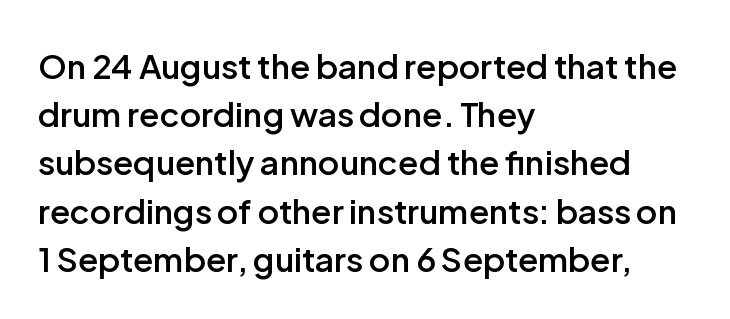
The image shows 33 px semibold sans-serif type, upright; set left-aligned, normal line spacing (1.46x), normal letter spacing, not underlined; low stroke contrast and a medium x-height.
